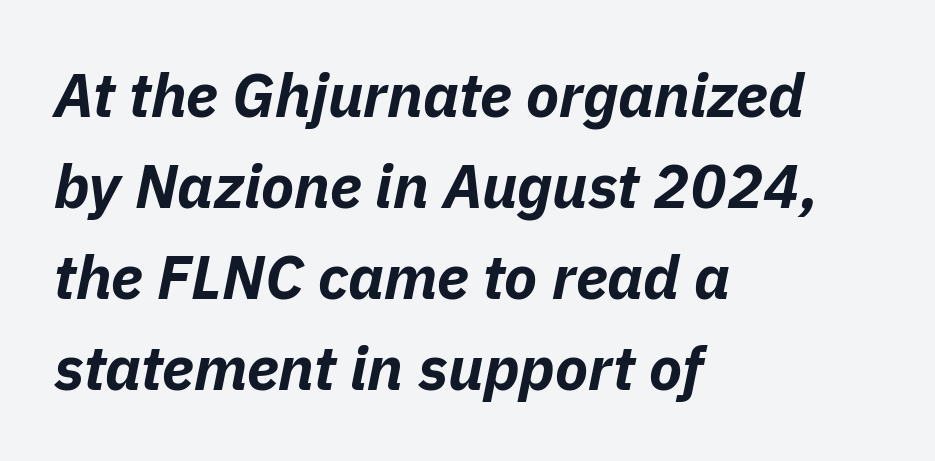
{"italic": "yes", "lean": "right", "slant_degrees": 11, "bold": "yes", "weight": "bold", "width": "normal", "stroke_contrast": "low", "x_height": "medium", "monospaced": "no", "underline": "no", "align": "left", "line_spacing": "normal", "line_spacing_ratio": 1.49, "letter_spacing": "normal", "letter_spacing_em": 0.0, "glyph_px": 61}
